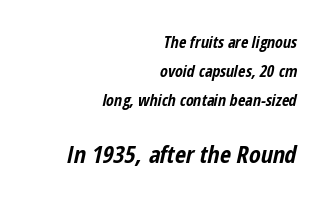
{"italic": "yes", "lean": "right", "slant_degrees": 12, "bold": "yes", "underline": "no", "align": "right", "line_spacing_ratio": 1.82, "letter_spacing": "normal", "letter_spacing_em": 0.0, "larger_block": "second", "size_ratio": 1.5, "glyph_px": 24}
